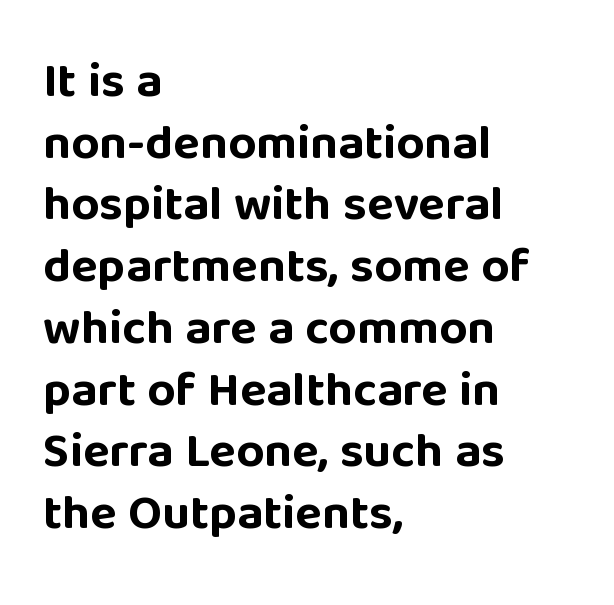
Q: Is the text bold? A: Yes.
Q: Is the text italic (slanted)? A: No, it is upright.
Q: Is the typeface a serif or a sans-serif typeface? A: Sans-serif.
Q: Is the text underlined? A: No.
Q: How is the paragraph aligned? A: Left-aligned.
Q: Is the spacing between letters normal or unusually wide? A: Normal.
Q: Is the spacing between lines tight, normal or loose? A: Normal.
Q: Width (condensed, normal, or wide)? A: Normal.
Q: Stroke contrast? A: Low.
Q: x-height? A: Large.
Q: Monospaced? A: No.
